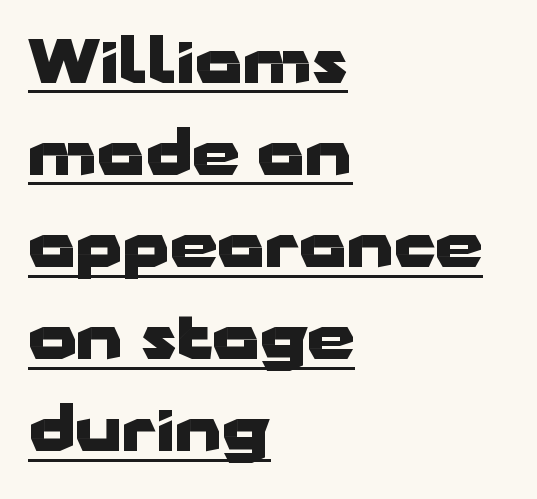
Words appear dense and cohesive because spacing is normal. A dark, heavy texture on the line: the type is bold. Regarding leading, the lines here are spaced in the standard way. This sample carries an underscore along the baseline area. Letterform terminals end flat and unadorned throughout the passage.
